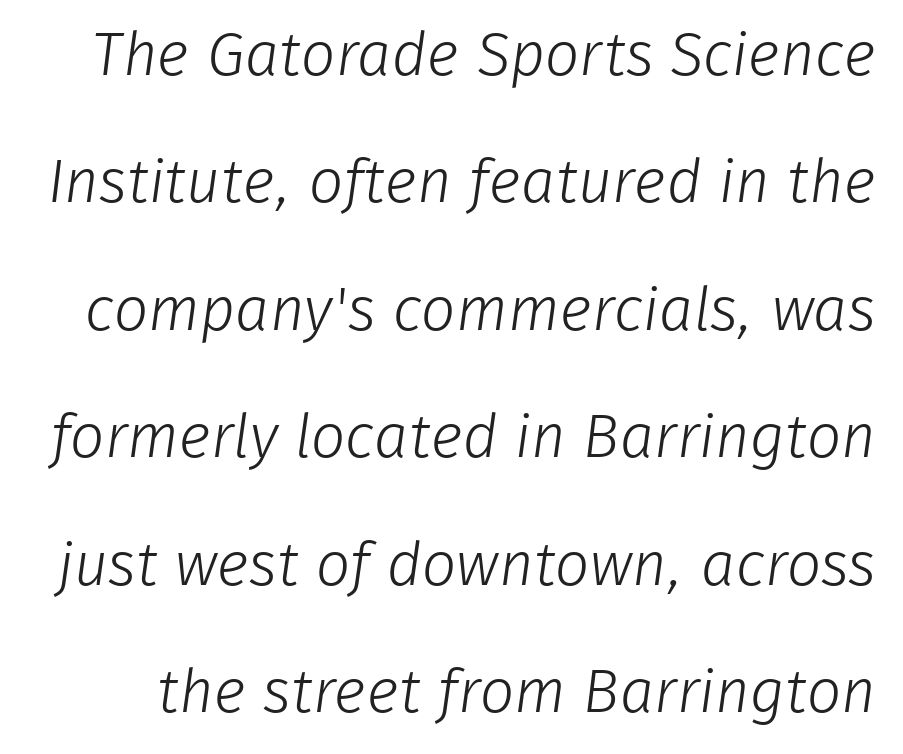
{"serif": "no", "bold": "no", "weight": "light", "width": "normal", "stroke_contrast": "low", "x_height": "medium", "monospaced": "no", "underline": "no", "line_spacing": "loose", "line_spacing_ratio": 2.09, "letter_spacing": "normal", "letter_spacing_em": 0.0, "glyph_px": 61}
